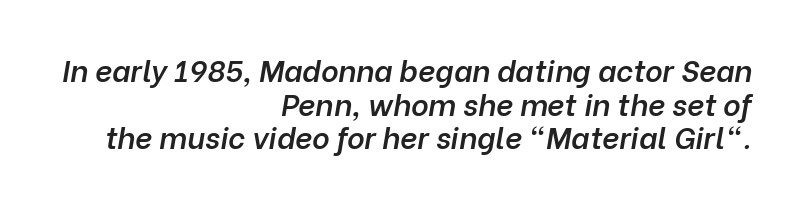
The image shows 30 px semibold type, italic (leaning right); set right-aligned, tight line spacing (1.12x), normal letter spacing, not underlined; low stroke contrast and a medium x-height.
